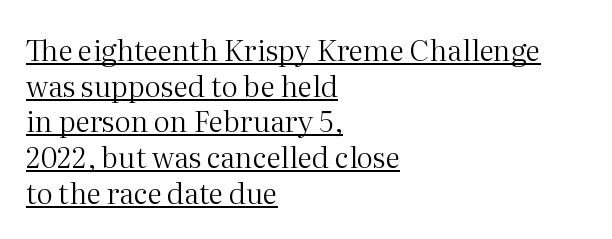
The image shows 29 px regular-weight serif type, upright; set left-aligned, line spacing 1.23x, normal letter spacing, underlined; medium stroke contrast and a medium x-height.
